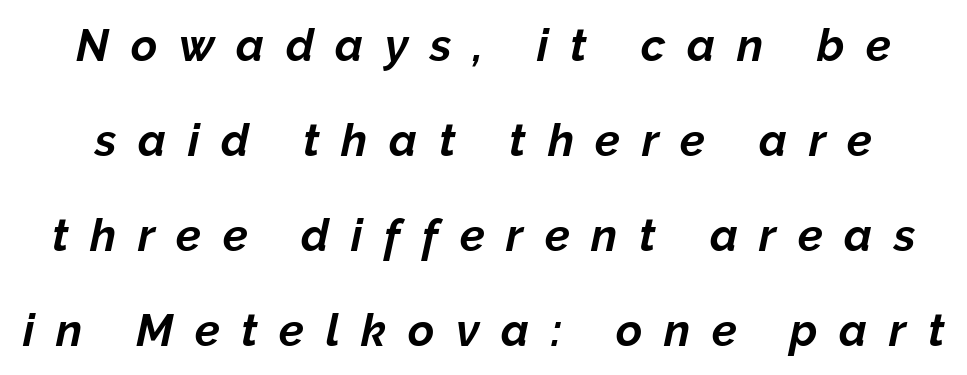
Q: Is the text bold? A: Yes.
Q: Is the text italic (slanted)? A: Yes, it leans right by about 12 degrees.
Q: Is the text underlined? A: No.
Q: Is the spacing between letters normal or unusually wide? A: Unusually wide.
Q: Is the spacing between lines tight, normal or loose? A: Loose.
Q: Width (condensed, normal, or wide)? A: Normal.
Q: Stroke contrast? A: Low.
Q: x-height? A: Medium.
Q: Monospaced? A: No.
